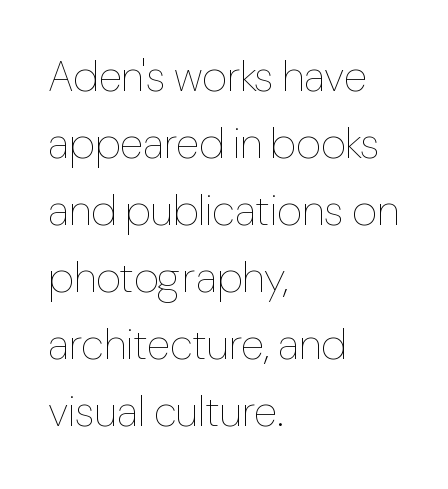
Q: Is the text bold? A: No.
Q: Is the text italic (slanted)? A: No, it is upright.
Q: Is the text underlined? A: No.
Q: How is the paragraph aligned? A: Left-aligned.
Q: Is the spacing between letters normal or unusually wide? A: Normal.
Q: Is the spacing between lines tight, normal or loose? A: Normal.
Q: Width (condensed, normal, or wide)? A: Normal.
Q: Stroke contrast? A: Low.
Q: x-height? A: Medium.
Q: Monospaced? A: No.
